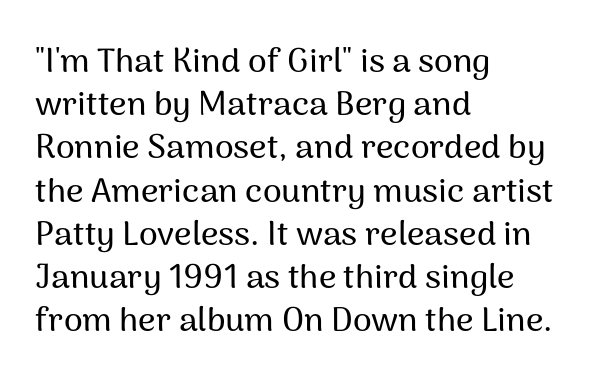
Q: Is the text italic (slanted)? A: No, it is upright.
Q: Is the typeface a serif or a sans-serif typeface? A: Sans-serif.
Q: Is the text underlined? A: No.
Q: How is the paragraph aligned? A: Left-aligned.
Q: Is the spacing between letters normal or unusually wide? A: Normal.
Q: Is the spacing between lines tight, normal or loose? A: Normal.
Q: Width (condensed, normal, or wide)? A: Normal.
Q: Stroke contrast? A: Medium.
Q: x-height? A: Medium.
Q: Monospaced? A: No.
